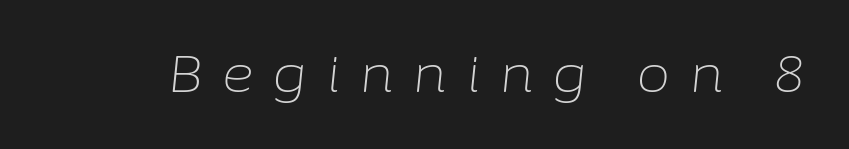
The image shows 50 px light type, italic (leaning right); set unusually wide letter spacing (+0.37 em), not underlined; low stroke contrast and a medium x-height.
